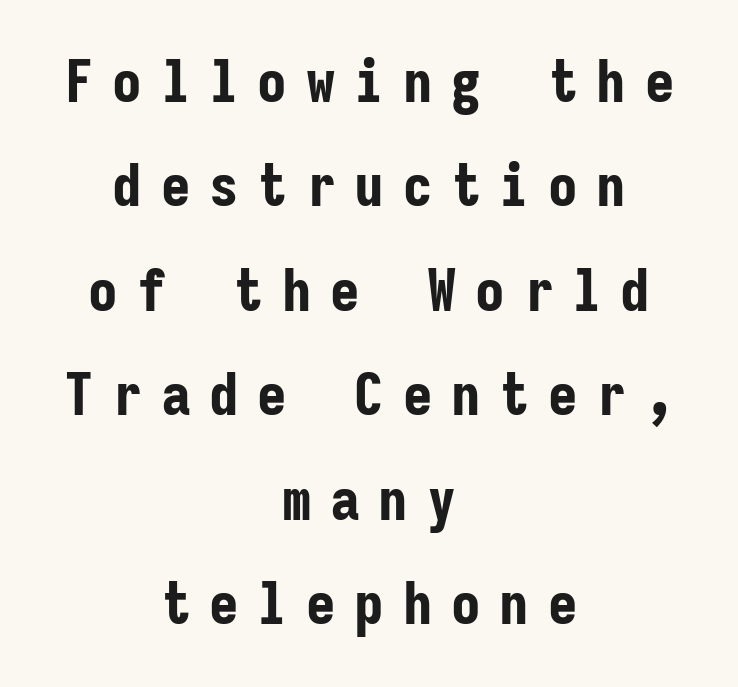
Reading down the block, each line starts at a different indent, mirrored at its end. The axis of the letterforms is exactly vertical. Underline: absent. Does the type have serifs? No, each stem ends abruptly. This sample has the even, mechanical cadence of fixed-width lettering. Pretty heavy lettering here — definitely bold.
